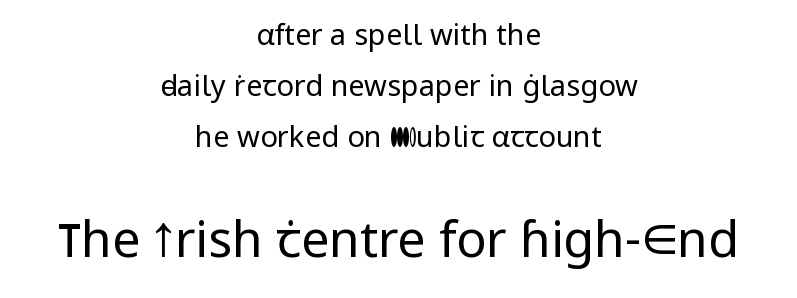
The image shows 50 px regular-weight sans-serif type, upright; set centered, line spacing 1.76x, normal letter spacing, not underlined; the second (bottom) block is 1.72x larger; low stroke contrast and a medium x-height.
